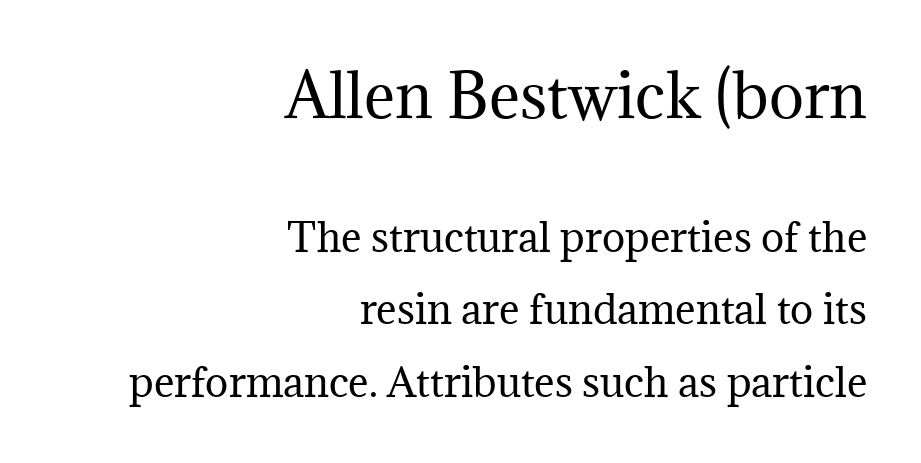
The image shows 59 px regular-weight serif type, upright; set right-aligned, line spacing 1.85x, normal letter spacing, not underlined; the first (top) block is 1.51x larger; medium stroke contrast and a medium x-height.
